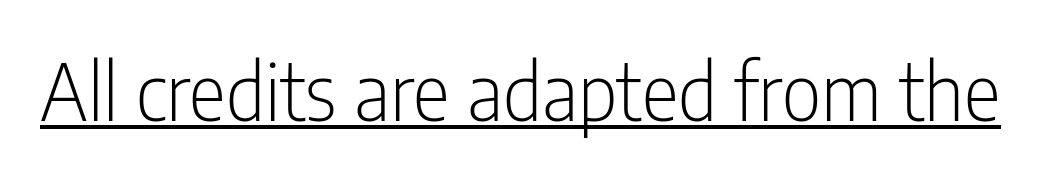
Notice how a bar underscores the lettering throughout. Between one letter and the next there's only the usual sliver of space. The type sits square on the baseline with zero lean. Each letter's strokes conclude bluntly, with no projecting serifs. The rendering uses natural spacing where letterforms have individual widths. Stem width sits at or under what a default text font uses.
